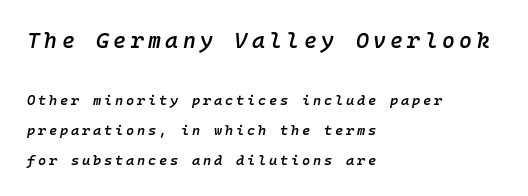
Does the weight exceed regular? Yes, but only to semibold. This rendering features lettering with no underline. This is oblique type, the kind used for emphasis or titles. These lines are set flush left with a ragged right edge. Does extra space separate the letters? Yes, quite a lot of it. Line spacing here is loose.
